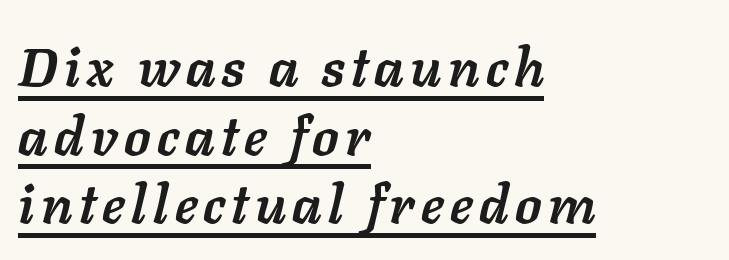
{"italic": "yes", "lean": "right", "slant_degrees": 11, "bold": "yes", "weight": "semibold", "width": "normal", "stroke_contrast": "low", "x_height": "medium", "monospaced": "no", "underline": "yes", "align": "left", "line_spacing": "normal", "line_spacing_ratio": 1.27, "glyph_px": 54}
